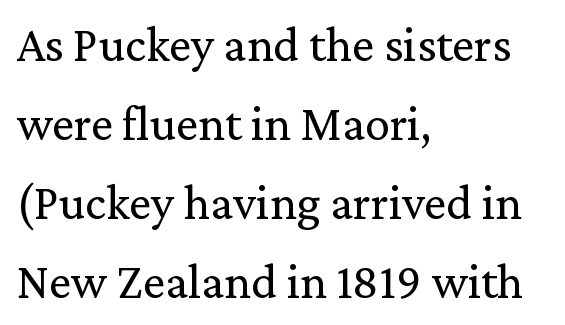
No extra ink here — the face is not bold. The baseline area is clear. Looks like regular typesetting: each glyph gets only the width it needs. Interline gaps are of average width in this sample. The letters stand straight up with perfectly vertical stems.
